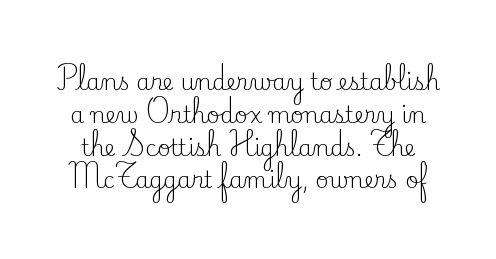
{"italic": "no", "bold": "no", "underline": "no", "line_spacing": "normal", "line_spacing_ratio": 1.49, "letter_spacing": "normal", "letter_spacing_em": 0.0, "glyph_px": 22}
